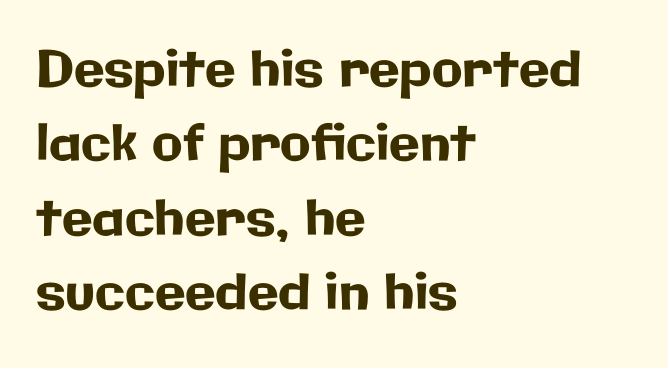
Leading matches the norm, producing a regular column. Layout note: lines flush left. This is roman type, the default non-slanted kind. Beneath every word, the page is bare.
